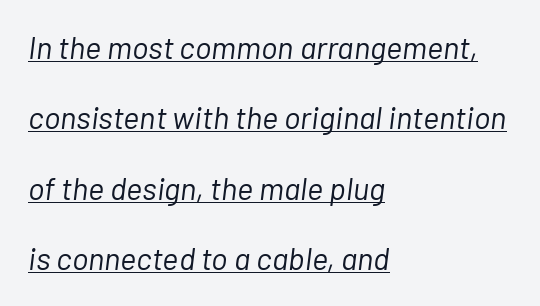
What stands out about the letter spacing? Nothing — it is the standard amount. It's the slanting kind of type. All the whitespace from short lines collects on the right. The typesetter has applied underlining to the passage shown. The face used here is proportionally spaced, like ordinary book or web type.
